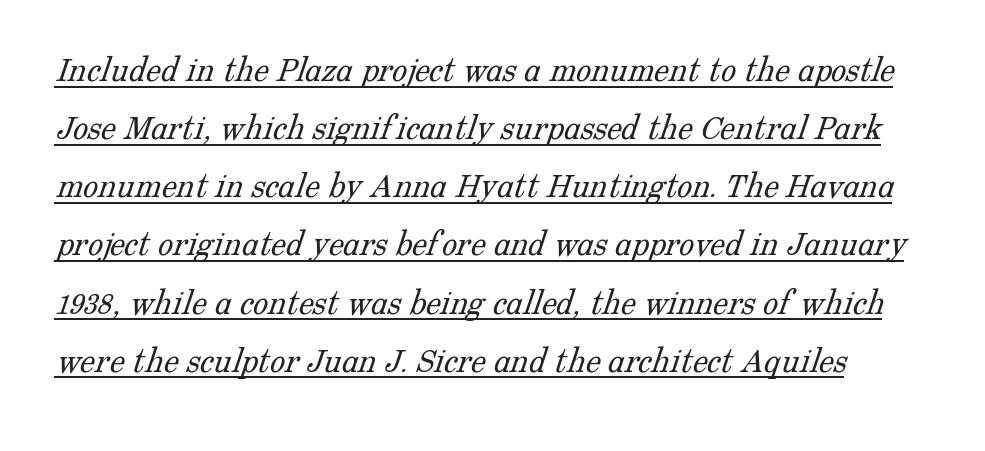
Q: Is the text bold? A: No.
Q: Is the typeface a serif or a sans-serif typeface? A: Serif.
Q: Is the text underlined? A: Yes.
Q: Is the spacing between letters normal or unusually wide? A: Normal.
Q: Is the spacing between lines tight, normal or loose? A: Normal.
Q: Width (condensed, normal, or wide)? A: Normal.
Q: Stroke contrast? A: Low.
Q: x-height? A: Medium.
Q: Monospaced? A: No.
